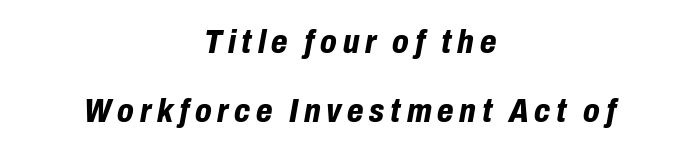
Q: Is the text bold? A: Yes.
Q: Is the text italic (slanted)? A: Yes, it leans right by about 10 degrees.
Q: Is the text underlined? A: No.
Q: How is the paragraph aligned? A: Centered.
Q: Is the spacing between lines tight, normal or loose? A: Loose.
Q: Width (condensed, normal, or wide)? A: Condensed.
Q: Stroke contrast? A: Low.
Q: x-height? A: Medium.
Q: Monospaced? A: No.
